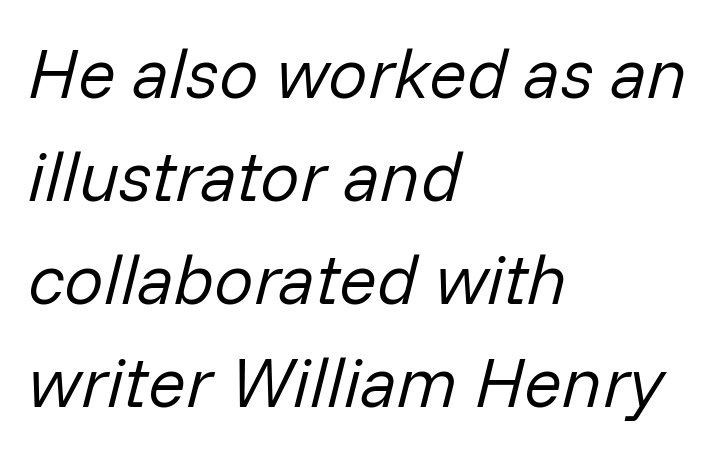
The image shows 70 px regular-weight type, italic (leaning right); set left-aligned, normal line spacing (1.47x), normal letter spacing, not underlined; low stroke contrast and a medium x-height.
